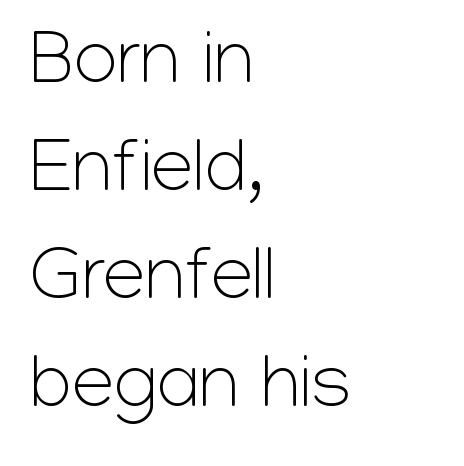
Q: Is the text bold? A: No.
Q: Is the text italic (slanted)? A: No, it is upright.
Q: Is the typeface a serif or a sans-serif typeface? A: Sans-serif.
Q: Is the text underlined? A: No.
Q: How is the paragraph aligned? A: Left-aligned.
Q: Is the spacing between letters normal or unusually wide? A: Normal.
Q: Is the spacing between lines tight, normal or loose? A: Normal.
Q: Width (condensed, normal, or wide)? A: Normal.
Q: Stroke contrast? A: Low.
Q: x-height? A: Medium.
Q: Monospaced? A: No.
